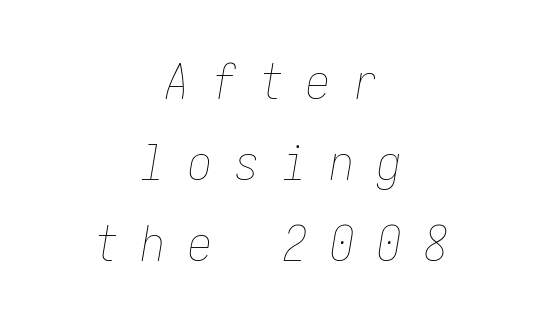
Q: Is the text bold? A: No.
Q: Is the text italic (slanted)? A: Yes, it leans right by about 10 degrees.
Q: Is the text underlined? A: No.
Q: How is the paragraph aligned? A: Centered.
Q: Is the spacing between letters normal or unusually wide? A: Unusually wide.
Q: Is the spacing between lines tight, normal or loose? A: Normal.
Q: Width (condensed, normal, or wide)? A: Condensed.
Q: Stroke contrast? A: Low.
Q: x-height? A: Medium.
